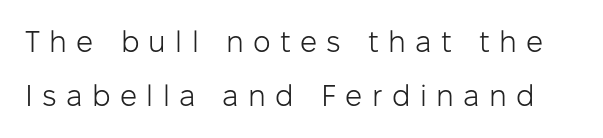
The image shows 30 px light sans-serif type, upright; set line spacing 1.81x, unusually wide letter spacing (+0.31 em), not underlined; low stroke contrast and a medium x-height.
